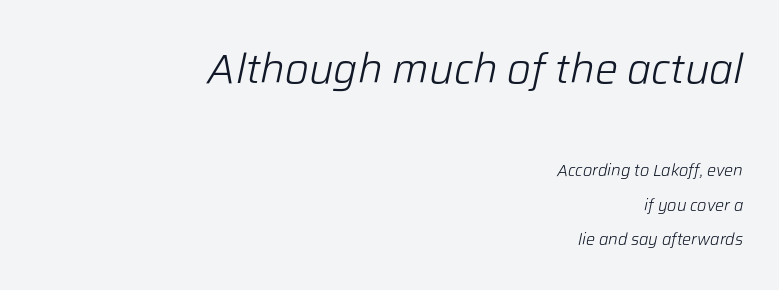
Quick note: italic. Does the leading feel generous? Absolutely, it's lavish. The rendering uses natural spacing where letterforms have individual widths. Visually, the top section dominates because its glyphs are scaled up.
